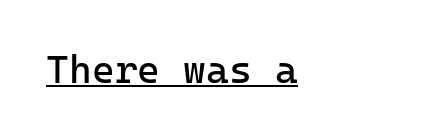
Q: Is the text bold? A: No.
Q: Is the text italic (slanted)? A: No, it is upright.
Q: Is the typeface a serif or a sans-serif typeface? A: Sans-serif.
Q: Is the text underlined? A: Yes.
Q: How is the paragraph aligned? A: Left-aligned.
Q: Is the spacing between letters normal or unusually wide? A: Normal.
Q: Width (condensed, normal, or wide)? A: Normal.
Q: Stroke contrast? A: Low.
Q: x-height? A: Medium.
Q: Monospaced? A: Yes.
